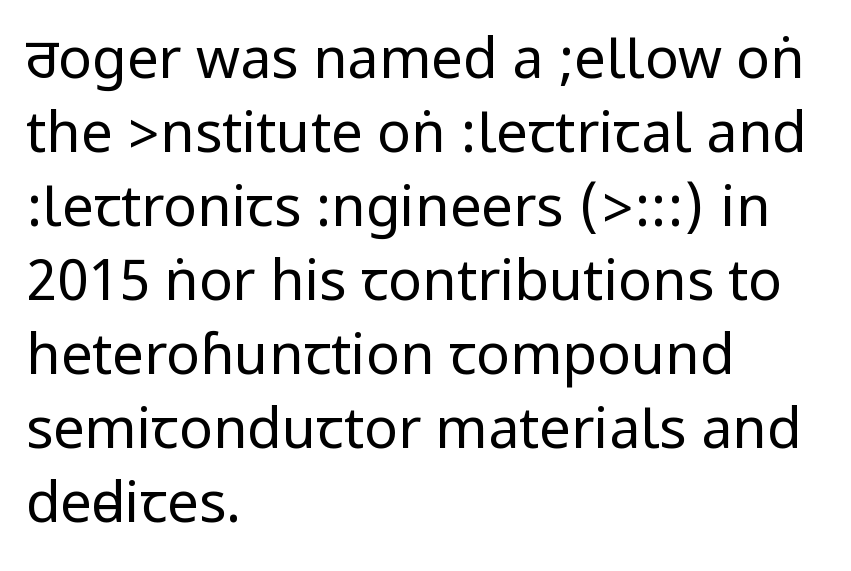
Q: Is the text bold? A: No.
Q: Is the text italic (slanted)? A: No, it is upright.
Q: Is the typeface a serif or a sans-serif typeface? A: Sans-serif.
Q: Is the text underlined? A: No.
Q: How is the paragraph aligned? A: Left-aligned.
Q: Is the spacing between letters normal or unusually wide? A: Normal.
Q: Is the spacing between lines tight, normal or loose? A: Normal.
Q: Width (condensed, normal, or wide)? A: Condensed.
Q: Stroke contrast? A: Low.
